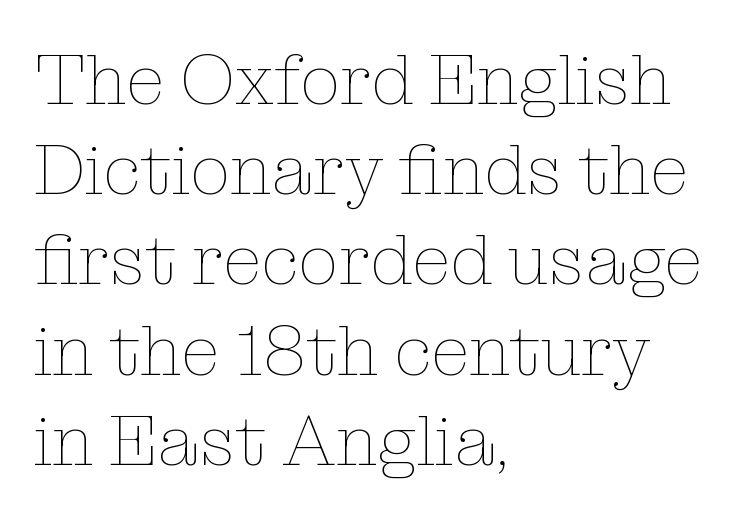
{"italic": "no", "bold": "no", "weight": "thin", "width": "normal", "stroke_contrast": "low", "x_height": "medium", "monospaced": "no", "underline": "no", "align": "left", "line_spacing": "normal", "line_spacing_ratio": 1.27, "letter_spacing": "normal", "letter_spacing_em": 0.0, "glyph_px": 71}
